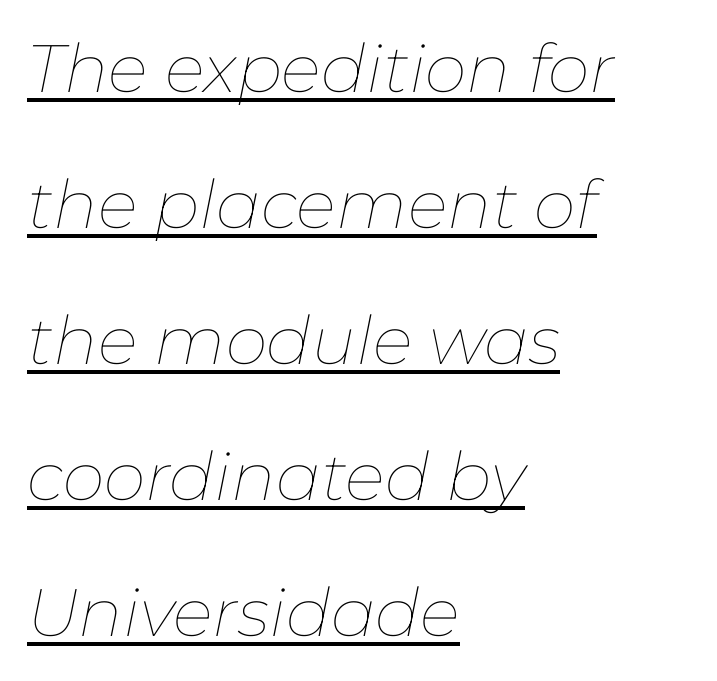
The image shows 67 px thin type, italic (leaning right); set left-aligned, loose line spacing (2.03x), normal letter spacing, underlined; low stroke contrast and a medium x-height.
